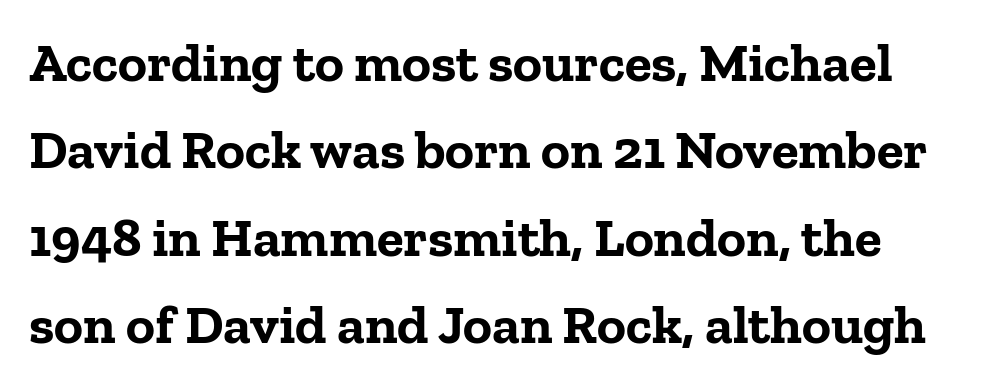
The image shows 55 px bold serif type, upright; set normal line spacing (1.59x), normal letter spacing, not underlined; low stroke contrast and a medium x-height.
